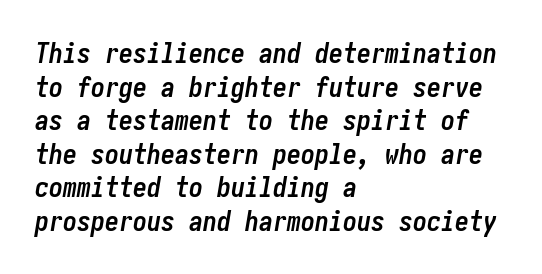
The image shows 28 px semibold, condensed type, italic (leaning right); set left-aligned, line spacing 1.2x, normal letter spacing, not underlined; low stroke contrast and a medium x-height.
